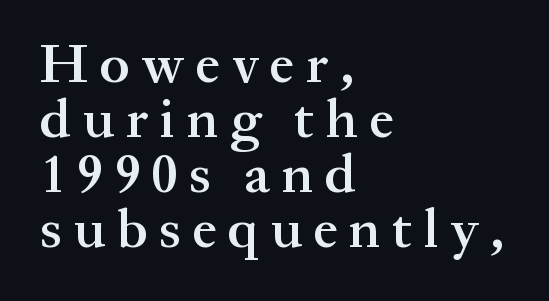
Q: Is the text bold? A: Semi-bold.
Q: Is the text italic (slanted)? A: No, it is upright.
Q: Is the typeface a serif or a sans-serif typeface? A: Serif.
Q: Is the text underlined? A: No.
Q: How is the paragraph aligned? A: Left-aligned.
Q: Is the spacing between letters normal or unusually wide? A: Unusually wide.
Q: Is the spacing between lines tight, normal or loose? A: Tight.
Q: Width (condensed, normal, or wide)? A: Normal.
Q: Stroke contrast? A: Medium.
Q: x-height? A: Medium.
Q: Monospaced? A: No.
